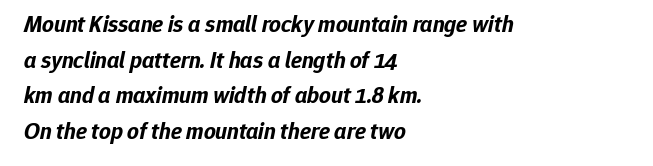
Q: Is the text bold? A: Yes.
Q: Is the text italic (slanted)? A: Yes, it leans right by about 12 degrees.
Q: Is the text underlined? A: No.
Q: How is the paragraph aligned? A: Left-aligned.
Q: Is the spacing between letters normal or unusually wide? A: Normal.
Q: Is the spacing between lines tight, normal or loose? A: Normal.
